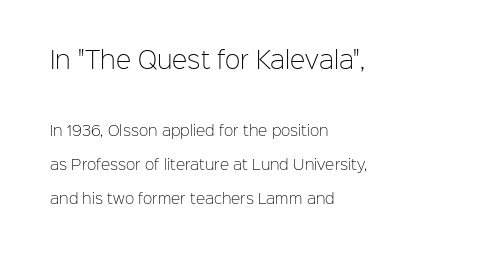
{"italic": "no", "bold": "no", "underline": "no", "align": "left", "line_spacing": "loose", "line_spacing_ratio": 2.43, "letter_spacing": "normal", "letter_spacing_em": 0.0, "larger_block": "first", "size_ratio": 1.64, "glyph_px": 23}
